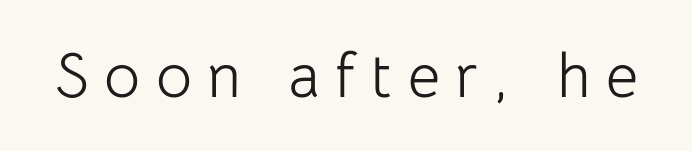
The letters stand straight up with perfectly vertical stems. The font family rendered here belongs to the sans-serif group. The letters advance in unequal steps, a hallmark of proportional type. Each row of text sits above clean, open space. Characters follow at a spacing far wider than the type designer built in. Heft: none added — not bold.
